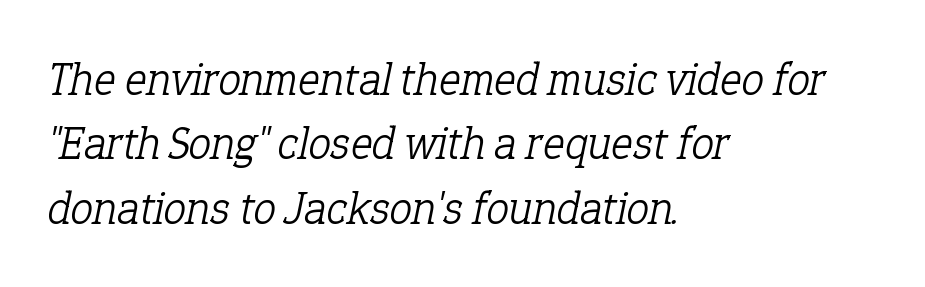
Q: Is the text bold? A: No.
Q: Is the text italic (slanted)? A: Yes, it leans right by about 12 degrees.
Q: Is the typeface a serif or a sans-serif typeface? A: Serif.
Q: Is the text underlined? A: No.
Q: How is the paragraph aligned? A: Left-aligned.
Q: Is the spacing between letters normal or unusually wide? A: Normal.
Q: Is the spacing between lines tight, normal or loose? A: Normal.
Q: Width (condensed, normal, or wide)? A: Normal.
Q: Stroke contrast? A: Low.
Q: x-height? A: Medium.
Q: Monospaced? A: No.
